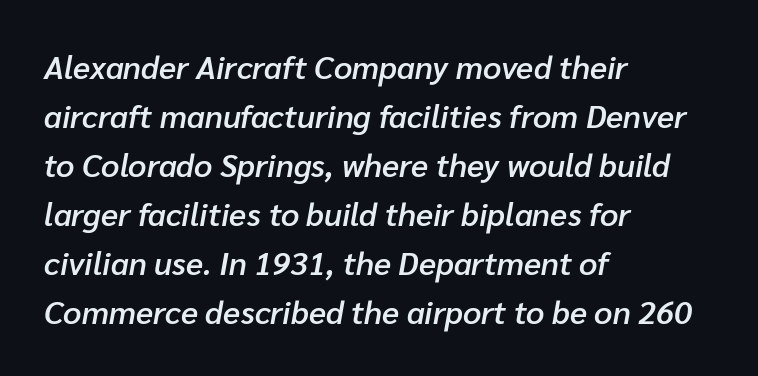
{"italic": "yes", "lean": "right", "slant_degrees": 10, "bold": "semi", "weight": "semibold", "width": "normal", "stroke_contrast": "low", "x_height": "medium", "monospaced": "no", "underline": "no", "align": "left", "line_spacing": "normal", "line_spacing_ratio": 1.53, "letter_spacing": "normal", "letter_spacing_em": 0.0, "glyph_px": 32}
